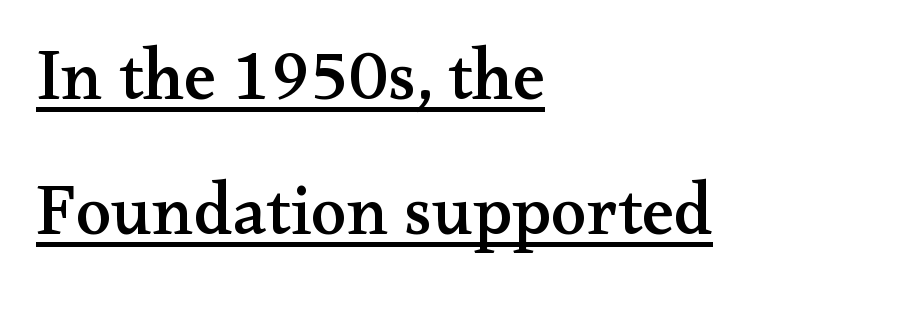
{"serif": "yes", "italic": "no", "width": "wide", "stroke_contrast": "medium", "x_height": "small", "monospaced": "no", "underline": "yes", "align": "left", "line_spacing_ratio": 1.88, "letter_spacing": "normal", "letter_spacing_em": 0.0, "glyph_px": 72}
